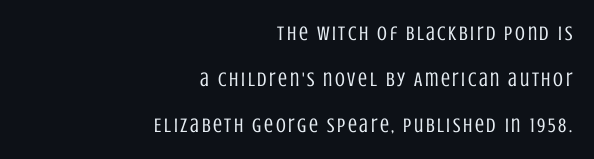
{"italic": "no", "bold": "no", "underline": "no", "align": "right", "line_spacing": "loose", "line_spacing_ratio": 2.29, "glyph_px": 20}
